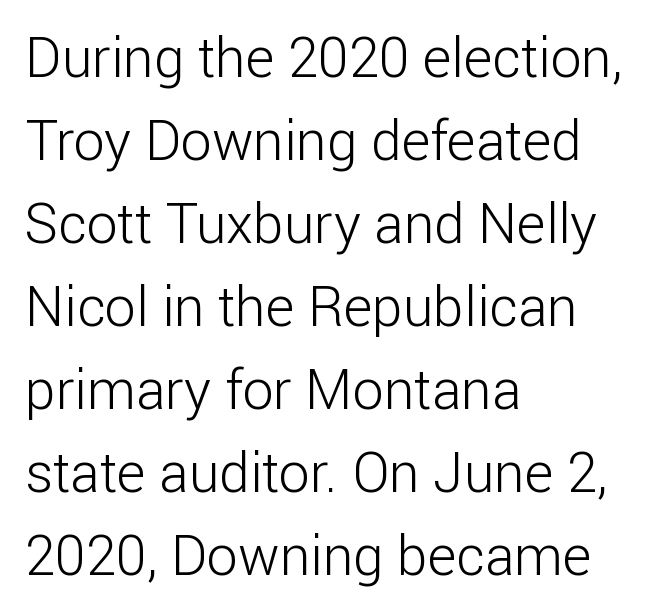
Between one letter and the next there's only the usual sliver of space. Think of a printed novel: that variable character pitch is what you see here. This sample keeps an unexceptional amount of space between lines. Regarding serifs, this sample does without them. These lines are set flush left with a ragged right edge. Descender tails drop into unmarked territory.
